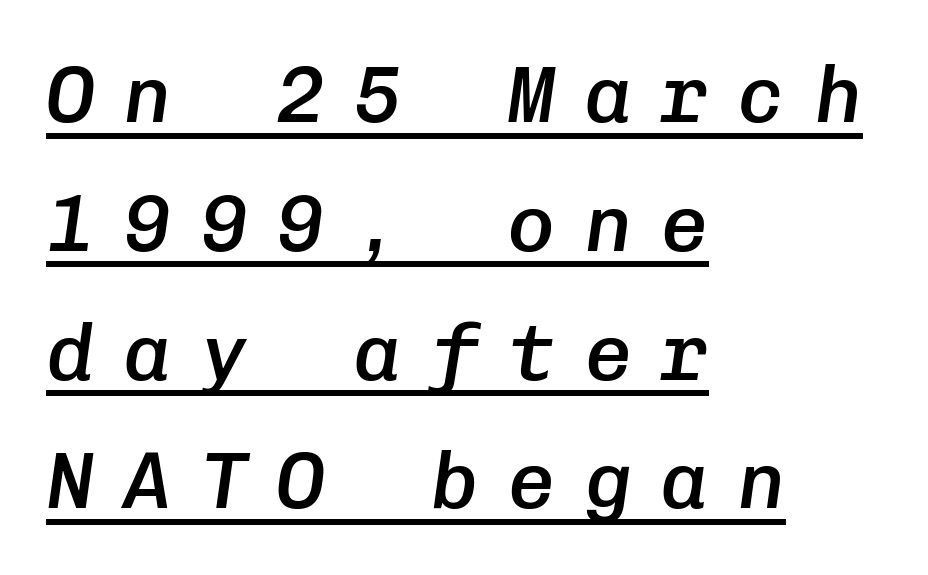
The image shows 80 px semibold type, italic (leaning right), monospaced; set left-aligned, normal line spacing (1.61x), unusually wide letter spacing (+0.36 em), underlined; low stroke contrast and a medium x-height.
